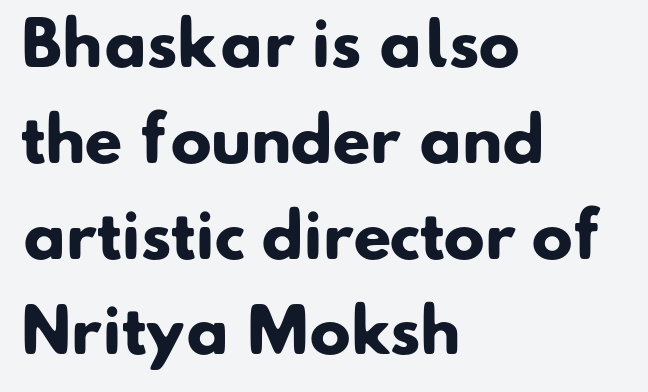
{"serif": "no", "bold": "yes", "weight": "heavy", "width": "normal", "stroke_contrast": "low", "x_height": "small", "monospaced": "no", "underline": "no", "align": "left", "line_spacing": "normal", "line_spacing_ratio": 1.57, "letter_spacing": "normal", "letter_spacing_em": 0.0, "glyph_px": 61}
